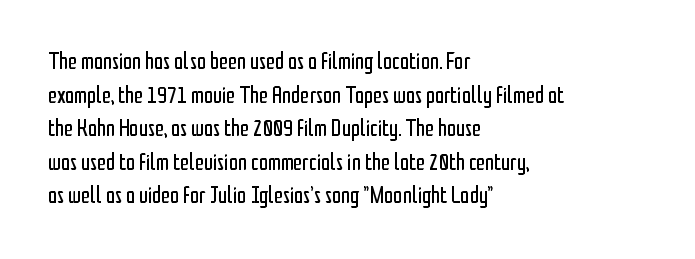
{"italic": "no", "bold": "no", "underline": "no", "align": "left", "line_spacing": "normal", "line_spacing_ratio": 1.46, "letter_spacing": "normal", "letter_spacing_em": 0.0, "glyph_px": 23}
